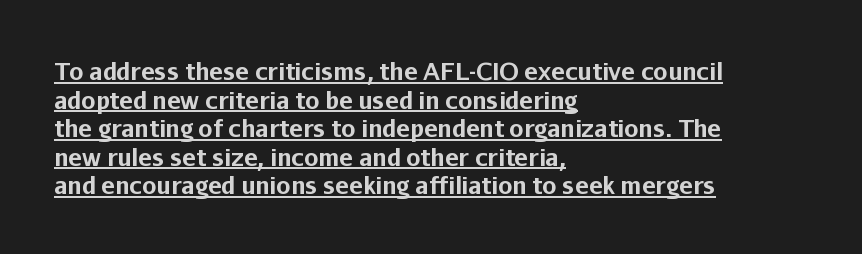
Q: Is the text bold? A: Yes.
Q: Is the text italic (slanted)? A: No, it is upright.
Q: Is the text underlined? A: Yes.
Q: How is the paragraph aligned? A: Left-aligned.
Q: Is the spacing between letters normal or unusually wide? A: Normal.
